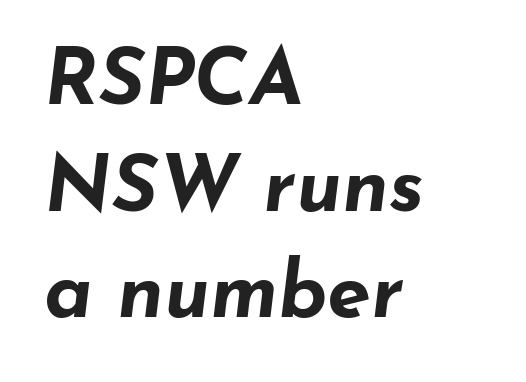
The image shows 79 px bold, wide type, italic (leaning right); set left-aligned, normal line spacing (1.35x), normal letter spacing, not underlined; low stroke contrast and a small x-height.
